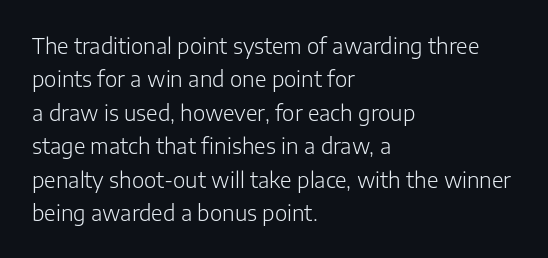
The image shows 21 px text type, upright; set left-aligned, normal line spacing (1.59x), normal letter spacing, not underlined.
